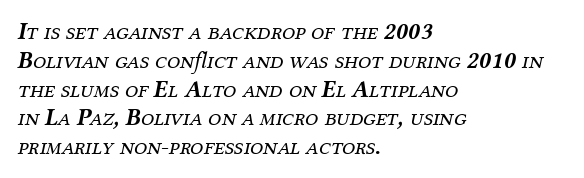
Q: Is the text bold? A: No.
Q: Is the text italic (slanted)? A: Yes, it leans right by about 12 degrees.
Q: Is the text underlined? A: No.
Q: How is the paragraph aligned? A: Left-aligned.
Q: Is the spacing between letters normal or unusually wide? A: Normal.
